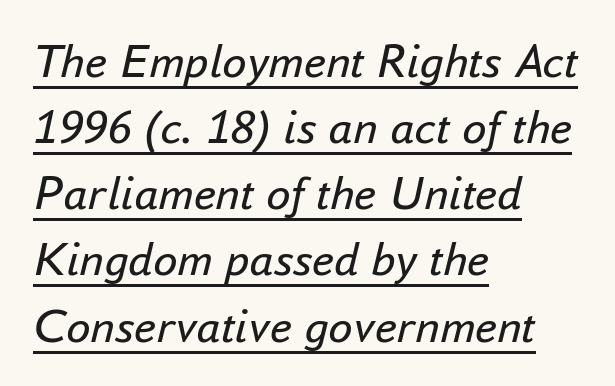
Q: Is the text bold? A: No.
Q: Is the text italic (slanted)? A: Yes, it leans right by about 16 degrees.
Q: Is the text underlined? A: Yes.
Q: How is the paragraph aligned? A: Left-aligned.
Q: Is the spacing between letters normal or unusually wide? A: Normal.
Q: Is the spacing between lines tight, normal or loose? A: Normal.
Q: Width (condensed, normal, or wide)? A: Normal.
Q: Stroke contrast? A: Low.
Q: x-height? A: Small.
Q: Monospaced? A: No.
